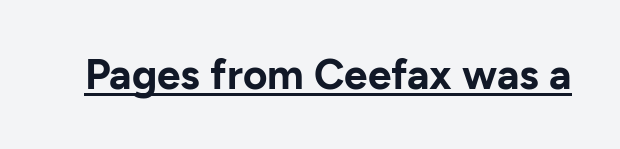
{"serif": "no", "italic": "no", "bold": "yes", "weight": "bold", "width": "normal", "stroke_contrast": "low", "x_height": "medium", "monospaced": "no", "underline": "yes", "letter_spacing": "normal", "letter_spacing_em": 0.0, "glyph_px": 42}
